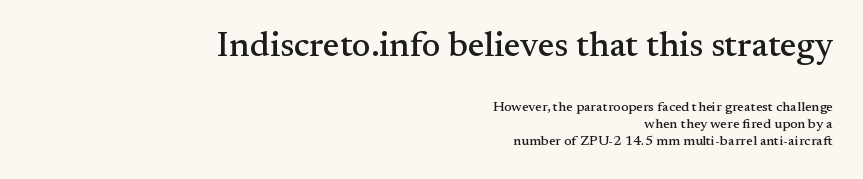
The image shows 35 px serif type, upright; set right-aligned, line spacing 1.2x, normal letter spacing, not underlined; the first (top) block is 2.5x larger; medium stroke contrast and a small x-height.
